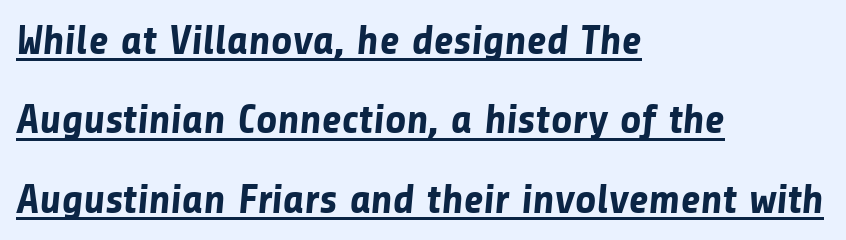
Here the designer chose a conventional face with non-uniform glyph widths. Is the letter spacing exaggerated? No — it looks like the ordinary default. A full-strength bold gives these letters their thick strokes. The font family rendered here belongs to the sans-serif group. Compared with a centered layout, this one pins lines to the left instead. The rendering uses the underline text-decoration.
